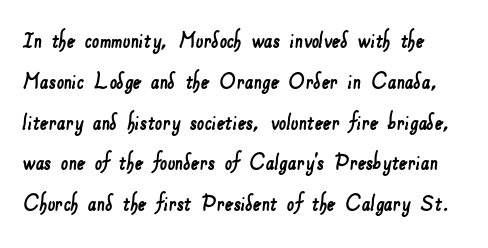
The image shows 26 px text type; set normal line spacing (1.57x), normal letter spacing, not underlined.
